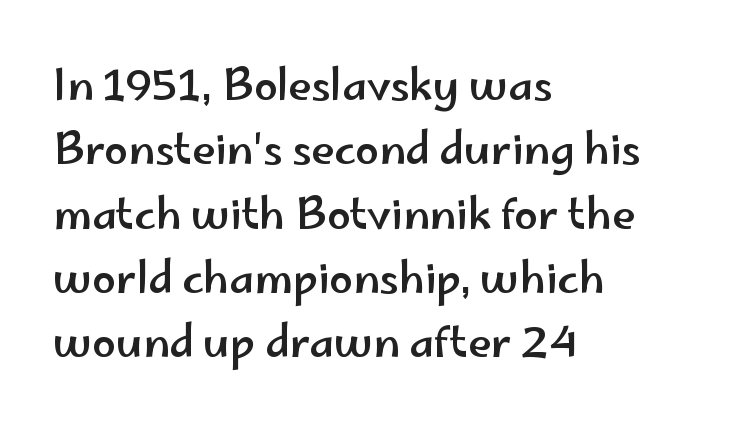
Q: Is the text italic (slanted)? A: No, it is upright.
Q: Is the typeface a serif or a sans-serif typeface? A: Sans-serif.
Q: Is the text underlined? A: No.
Q: How is the paragraph aligned? A: Left-aligned.
Q: Is the spacing between letters normal or unusually wide? A: Normal.
Q: Is the spacing between lines tight, normal or loose? A: Normal.
Q: Width (condensed, normal, or wide)? A: Wide.
Q: Stroke contrast? A: Low.
Q: x-height? A: Small.
Q: Monospaced? A: No.
